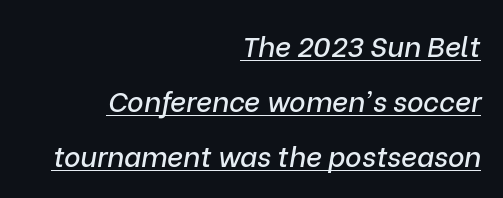
Q: Is the text italic (slanted)? A: Yes, it leans right by about 9 degrees.
Q: Is the text underlined? A: Yes.
Q: How is the paragraph aligned? A: Right-aligned.
Q: Is the spacing between letters normal or unusually wide? A: Normal.
Q: Is the spacing between lines tight, normal or loose? A: Loose.
Q: Width (condensed, normal, or wide)? A: Normal.
Q: Stroke contrast? A: Low.
Q: x-height? A: Medium.
Q: Monospaced? A: No.
